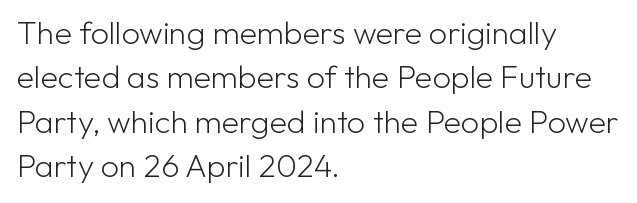
{"serif": "no", "italic": "no", "bold": "no", "weight": "light", "width": "normal", "stroke_contrast": "low", "x_height": "medium", "monospaced": "no", "underline": "no", "align": "left", "line_spacing": "normal", "line_spacing_ratio": 1.39, "letter_spacing": "normal", "letter_spacing_em": 0.0, "glyph_px": 32}
